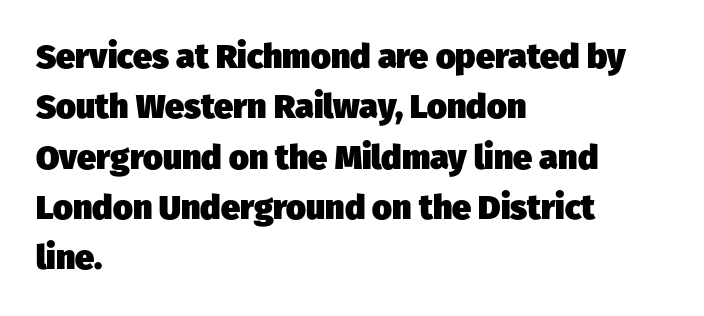
Teacher's note: observe the even left margin — that is flush-left alignment. The tracking reads as untouched default to a designer's eye. The characters display no serif detailing; their extremities are plain. Typesetter's note: full bold, strokes at maximum text heaviness.
